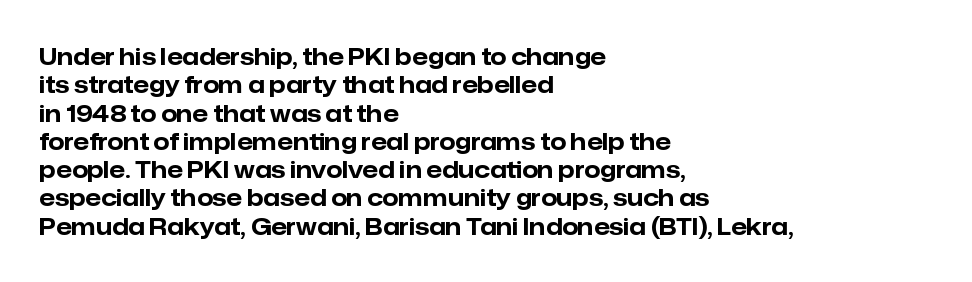
Plain, unruled lines of type. Heft: maximum for text — a bold. The tracking reads as untouched default to a designer's eye. Nope, not italic — everything's standing straight.
